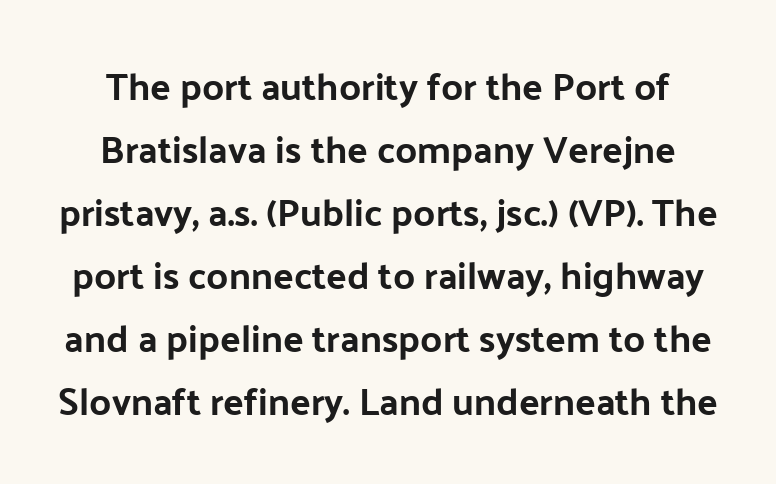
It's the straight-up-and-down kind of type. Typographic density is high because the face is bold. A normal amount of white space separates one row of letters from the next. Descenders are the only things crossing below the line. Check where the strokes stop: nothing finishes them off — pure sans. Do the characters align in a grid? No, the font is proportional.
